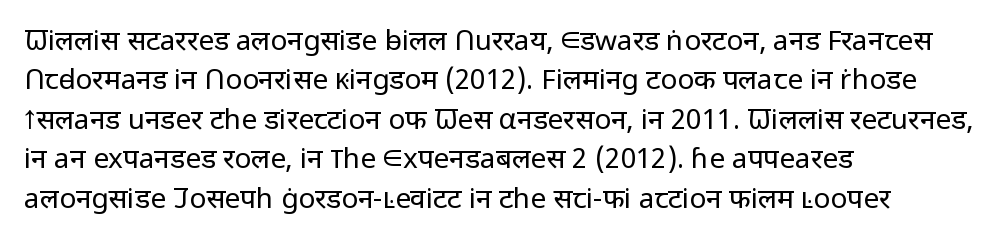
{"serif": "no", "italic": "no", "bold": "no", "weight": "regular", "width": "normal", "stroke_contrast": "low", "x_height": "medium", "monospaced": "no", "underline": "no", "align": "left", "line_spacing": "normal", "line_spacing_ratio": 1.41, "letter_spacing": "normal", "letter_spacing_em": 0.0, "glyph_px": 28}
